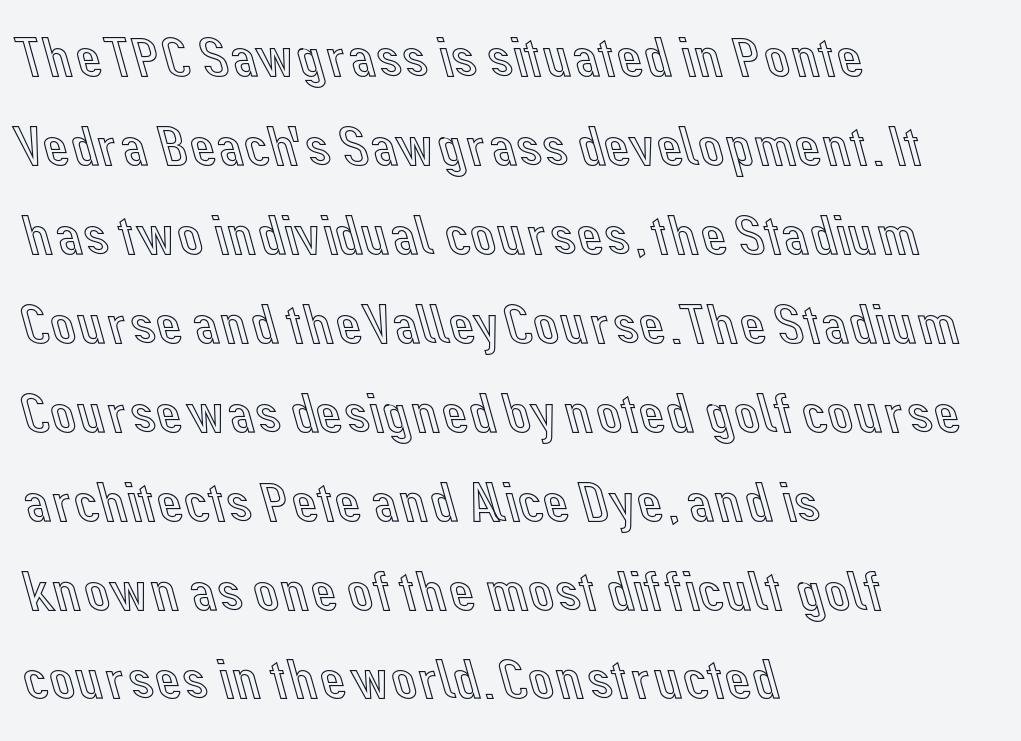
These lines are rendered in a variable-pitch font. Casual observation: everything's shoved over to the left. The letterforms sit shoulder to shoulder at normal distance. Descenders are the only things crossing below the line.
